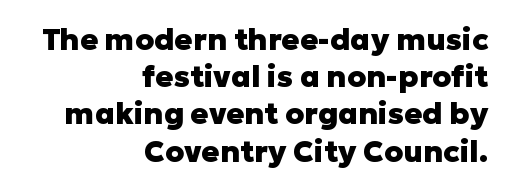
{"serif": "no", "italic": "no", "bold": "yes", "weight": "heavy", "width": "normal", "stroke_contrast": "low", "x_height": "medium", "monospaced": "no", "underline": "no", "align": "right", "line_spacing_ratio": 1.24, "letter_spacing": "normal", "letter_spacing_em": 0.0, "glyph_px": 30}
